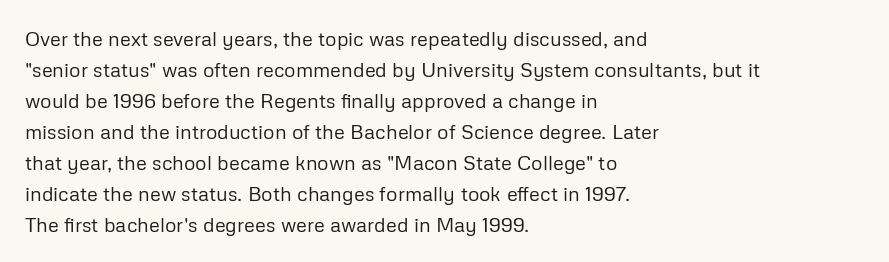
The image shows 20 px text type, upright; set left-aligned, normal line spacing (1.55x), normal letter spacing, not underlined.
